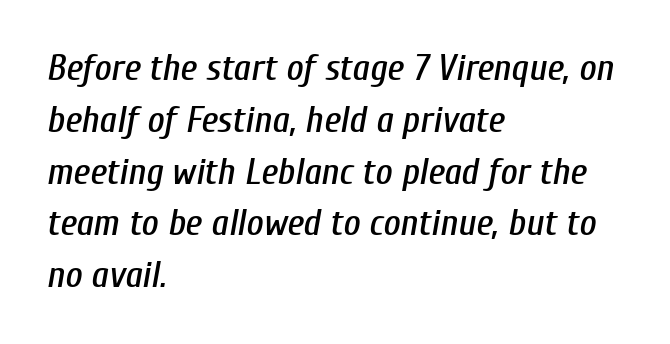
The image shows 37 px condensed type, italic (leaning right); set left-aligned, normal line spacing (1.4x), normal letter spacing, not underlined; low stroke contrast and a medium x-height.
